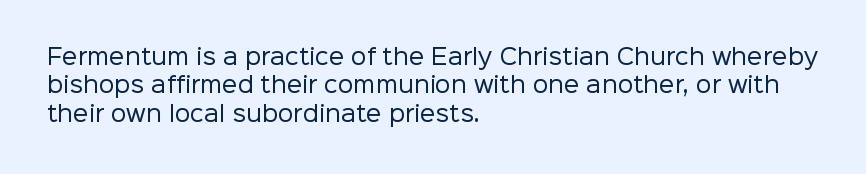
Rule under the text: the space is simply empty. Honestly, the letter spacing is just normal — you wouldn't notice it. The font's upright variant was chosen for this text. The strokes are not fattened; the text isn't bold. Layout note: lines flush left. The designer left line spacing at the default.
